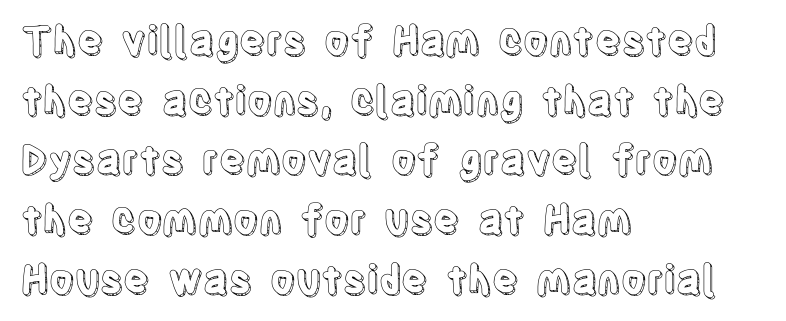
Evenly set lines give the paragraph a standard silhouette. Characters follow at the spacing the type designer built in. Italic: no, the glyphs are upright roman. This sample has the flowing, uneven cadence of proportional lettering. Each line starts at the same left margin while the right side varies.
